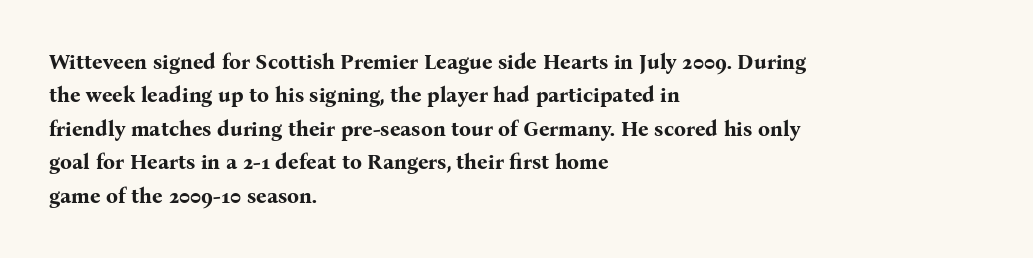
The lines sit at an ordinary, default distance from one another. Bare-footed words on every line. The rendering uses a bold face; every stroke is thick and dark. Posture: upright roman.
